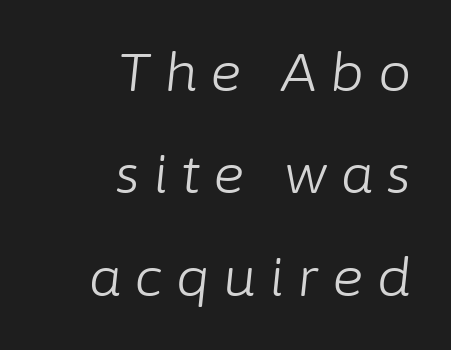
Do the characters align in a grid? No, the font is proportional. Type without underlining. Italic: yes, the glyphs are oblique. Nothing heavy about these letters — not bold at all. Short and long lines alike share a common ending point at right.
